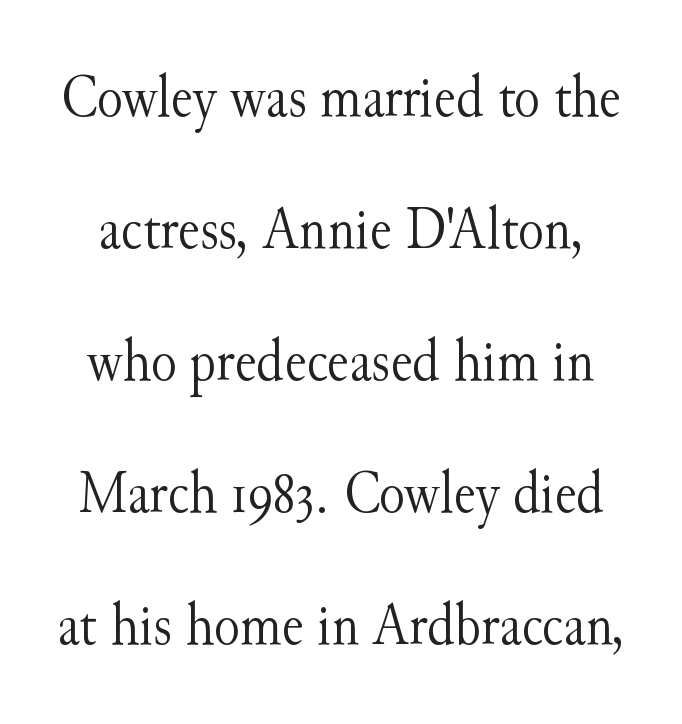
Nobody touched the tracking dial on this one. This rendering employs a face with finishing strokes, i.e., a serif. The string is rendered with underlining switched off. The vertical gap from one line to the next is large.
